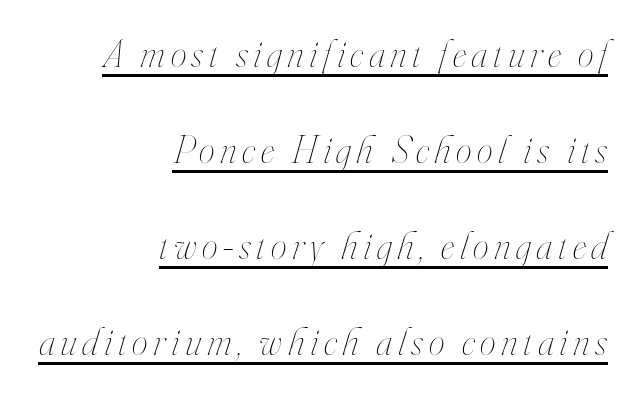
Q: Is the text bold? A: No.
Q: Is the text italic (slanted)? A: Yes, it leans right by about 16 degrees.
Q: Is the text underlined? A: Yes.
Q: How is the paragraph aligned? A: Right-aligned.
Q: Is the spacing between lines tight, normal or loose? A: Loose.
Q: Width (condensed, normal, or wide)? A: Condensed.
Q: Stroke contrast? A: High.
Q: x-height? A: Small.
Q: Monospaced? A: No.
